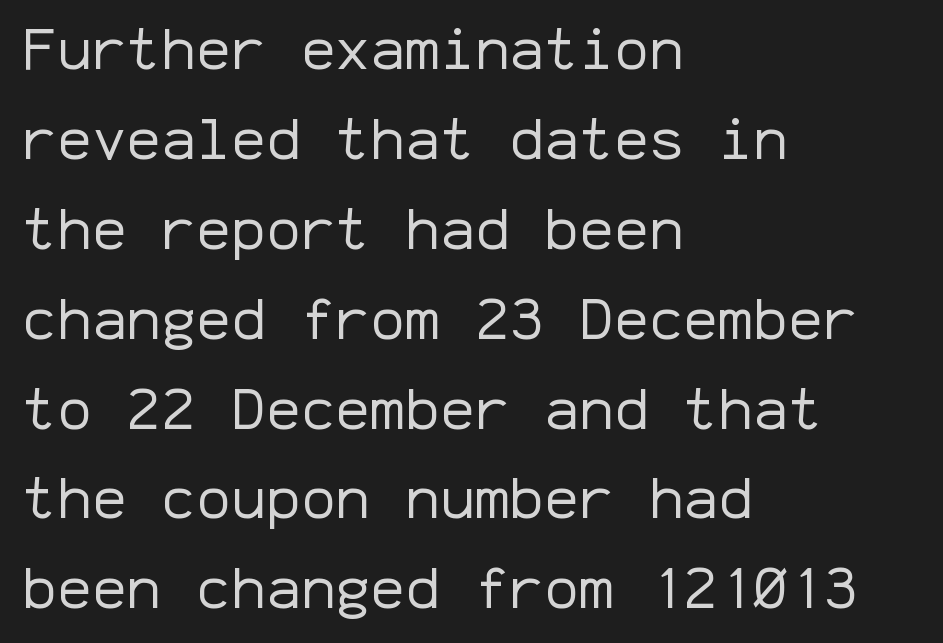
{"serif": "no", "italic": "no", "bold": "no", "weight": "regular", "width": "normal", "stroke_contrast": "low", "x_height": "medium", "monospaced": "yes", "underline": "no", "align": "left", "line_spacing": "normal", "line_spacing_ratio": 1.55, "letter_spacing": "normal", "letter_spacing_em": 0.0, "glyph_px": 58}
